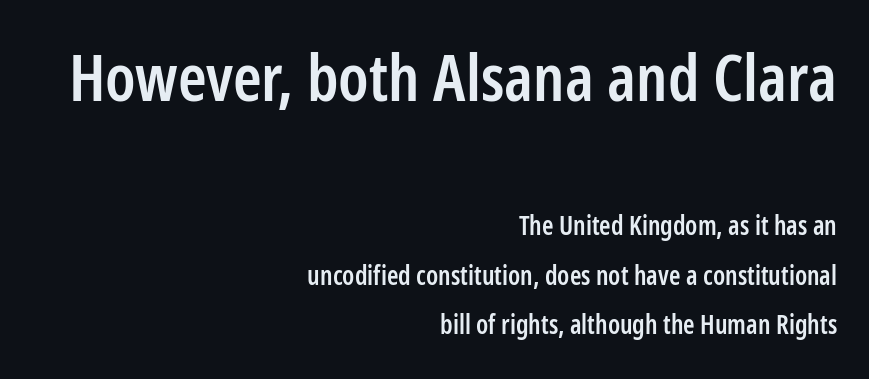
Reading down the block, your eye finds every line finishing at a fixed right position. A fair bit of extra ink — the face is semibold, not bold. Grotesque or geometric, the face here clearly has no serifs. Is this a fixed-width face? No — the glyphs have proportional, varying widths.
